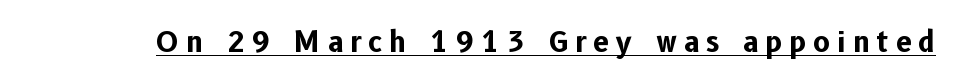
Q: Is the text bold? A: Yes.
Q: Is the text italic (slanted)? A: No, it is upright.
Q: Is the typeface a serif or a sans-serif typeface? A: Sans-serif.
Q: Is the text underlined? A: Yes.
Q: Is the spacing between letters normal or unusually wide? A: Unusually wide.
Q: Width (condensed, normal, or wide)? A: Normal.
Q: Stroke contrast? A: Low.
Q: x-height? A: Medium.
Q: Monospaced? A: No.
